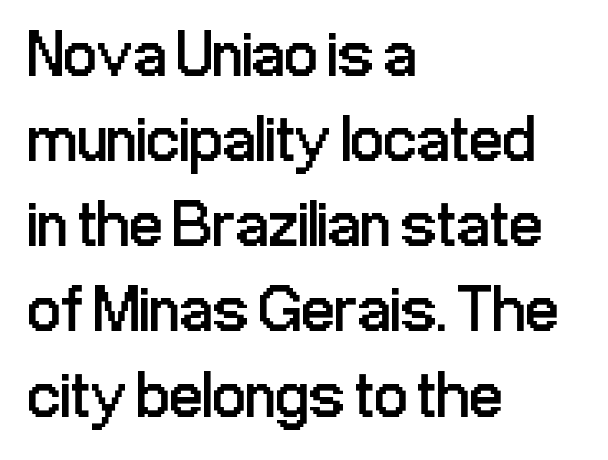
{"serif": "no", "italic": "no", "bold": "no", "weight": "regular", "width": "condensed", "stroke_contrast": "low", "x_height": "medium", "monospaced": "no", "underline": "no", "align": "left", "line_spacing": "normal", "line_spacing_ratio": 1.29, "letter_spacing": "normal", "letter_spacing_em": 0.0, "glyph_px": 66}
